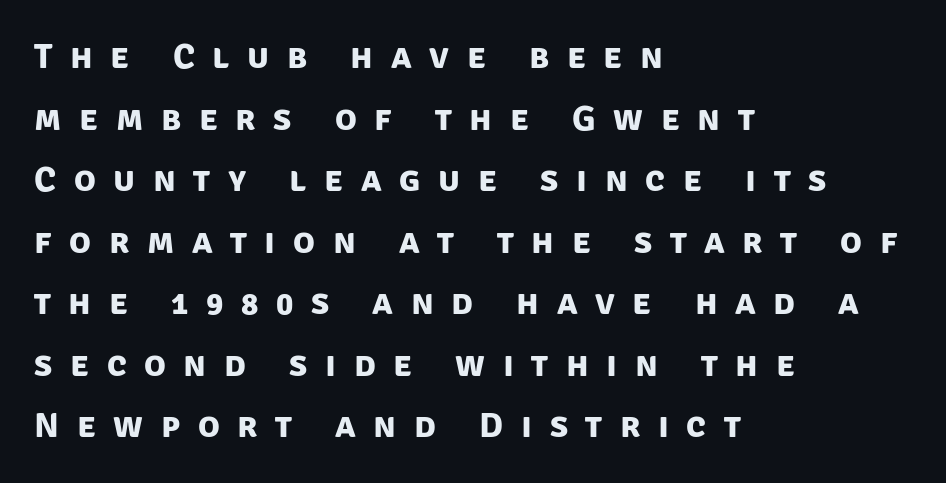
Caption: expanded tracking, letters set apart. Typographic density is high because the face is bold. Line beginnings align vertically; line endings do not. Has an underline been added? It has not. Each letter keeps its own natural width here, so spacing adapts to shape.
